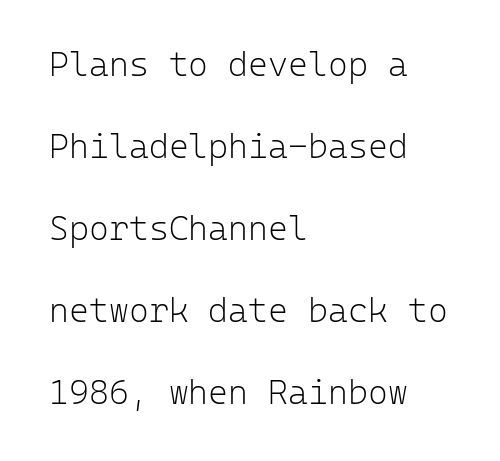
Glyph-to-glyph distance matches everyday printed text. Underline: absent. These lines stand farther apart than default settings would place them. Is this a fixed-width face? Yes — each glyph sits in an identical cell.
